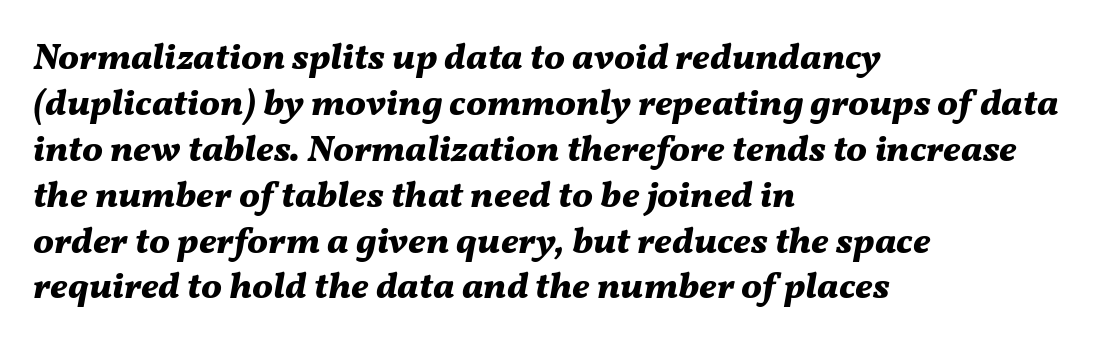
Students, note that the glyphs here touch the page at normal intervals. Reading down the block, your eye returns to a fixed left position each line. Varying glyph widths throughout — classic text-font behaviour. Does the lettering tilt? It does — this is italic.
